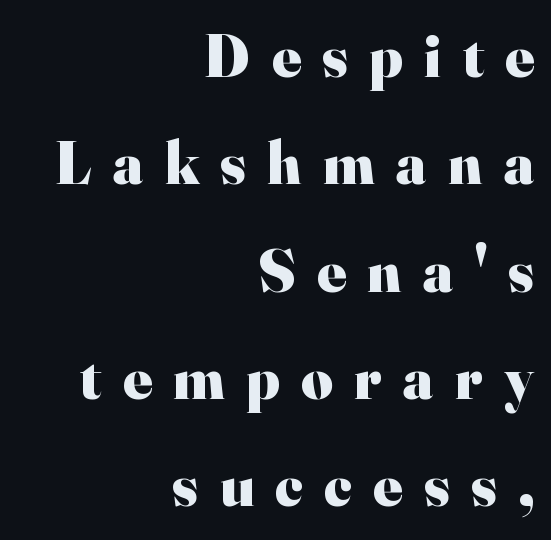
{"serif": "yes", "italic": "no", "bold": "yes", "weight": "heavy", "width": "normal", "stroke_contrast": "high", "x_height": "small", "monospaced": "no", "underline": "no", "align": "right", "line_spacing_ratio": 1.76, "letter_spacing": "wide", "letter_spacing_em": 0.35, "glyph_px": 61}
